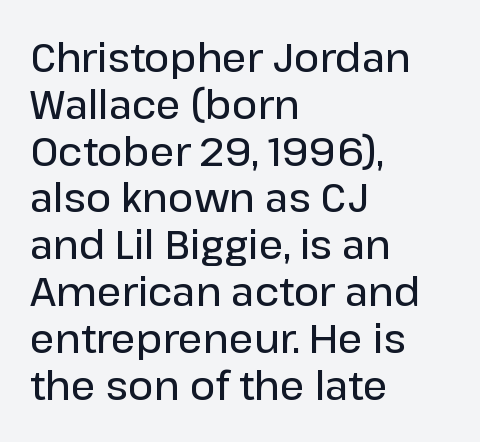
{"serif": "no", "italic": "no", "bold": "semi", "weight": "semibold", "width": "normal", "stroke_contrast": "low", "x_height": "medium", "monospaced": "no", "underline": "no", "align": "left", "line_spacing_ratio": 1.2, "letter_spacing": "normal", "letter_spacing_em": 0.0, "glyph_px": 39}
